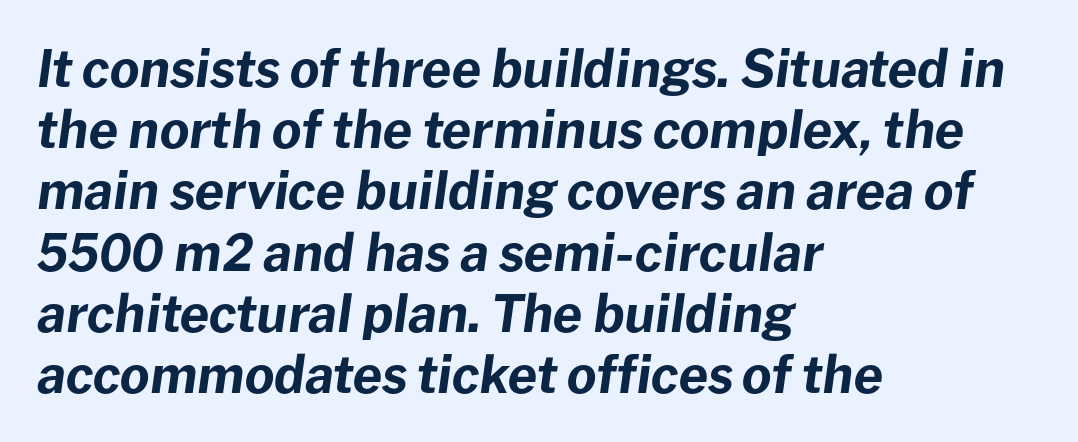
Q: Is the text bold? A: Yes.
Q: Is the text italic (slanted)? A: Yes, it leans right by about 8 degrees.
Q: Is the text underlined? A: No.
Q: How is the paragraph aligned? A: Left-aligned.
Q: Is the spacing between letters normal or unusually wide? A: Normal.
Q: Width (condensed, normal, or wide)? A: Normal.
Q: Stroke contrast? A: Low.
Q: x-height? A: Medium.
Q: Monospaced? A: No.
